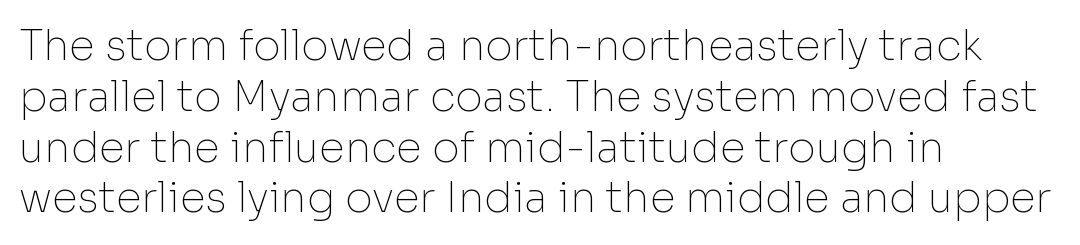
Q: Is the text bold? A: No.
Q: Is the text italic (slanted)? A: No, it is upright.
Q: Is the typeface a serif or a sans-serif typeface? A: Sans-serif.
Q: Is the text underlined? A: No.
Q: How is the paragraph aligned? A: Left-aligned.
Q: Is the spacing between letters normal or unusually wide? A: Normal.
Q: Width (condensed, normal, or wide)? A: Normal.
Q: Stroke contrast? A: Low.
Q: x-height? A: Medium.
Q: Monospaced? A: No.
